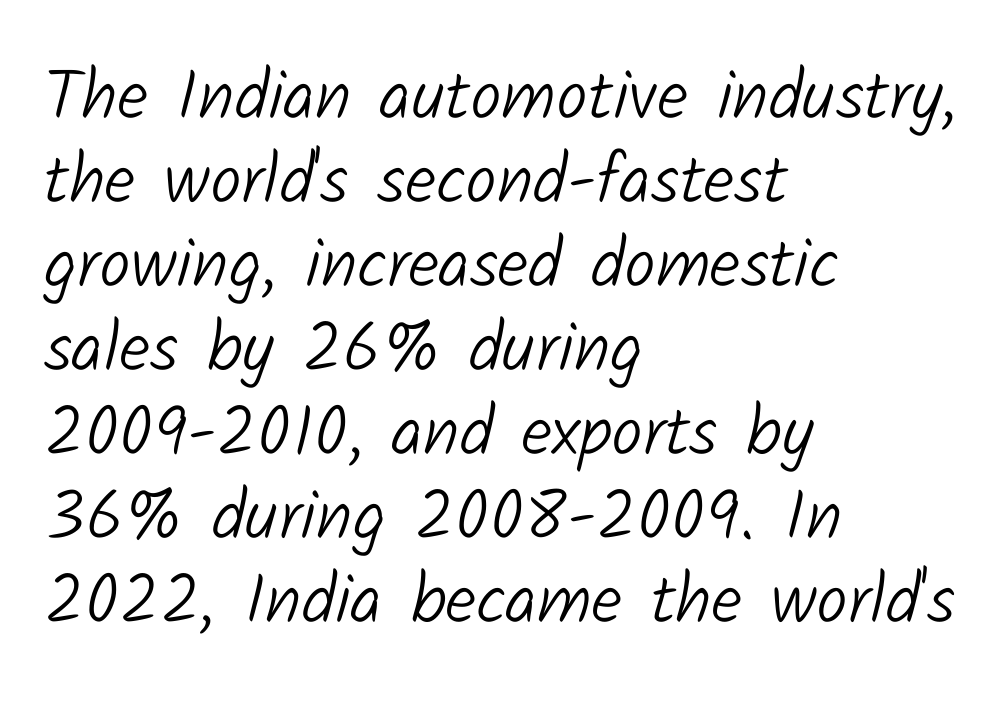
The passage shown is not bold in any degree. Reading down the block, your eye returns to a fixed left position each line. I'd call this a sans setting — the letters go barefoot. Think of a printed novel: that variable character pitch is what you see here. Tracking here is standard; glyphs follow each other at the usual distance.
